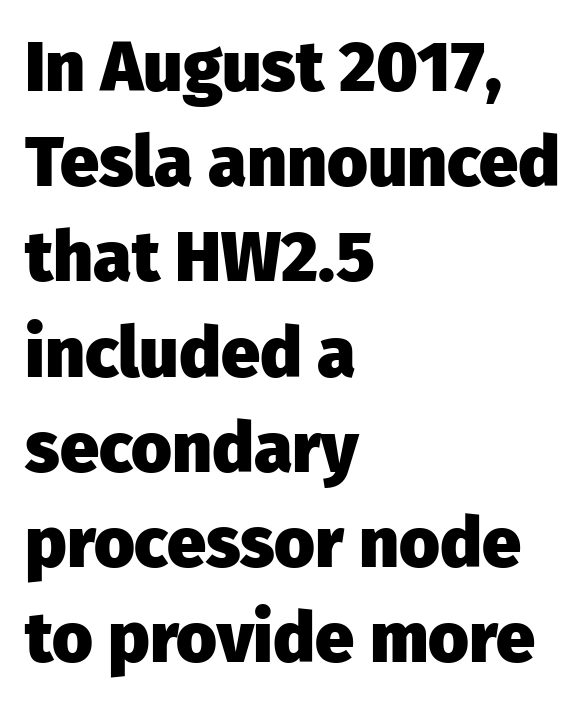
The image shows 70 px heavy sans-serif type, upright; set left-aligned, normal line spacing (1.36x), normal letter spacing, not underlined; low stroke contrast and a medium x-height.
